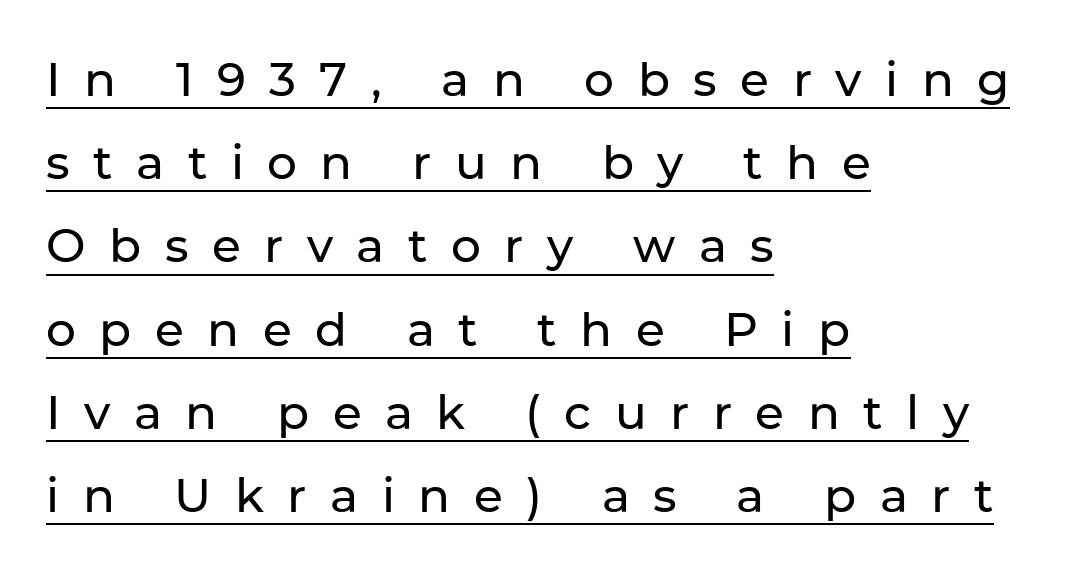
Q: Is the text italic (slanted)? A: No, it is upright.
Q: Is the typeface a serif or a sans-serif typeface? A: Sans-serif.
Q: Is the text underlined? A: Yes.
Q: How is the paragraph aligned? A: Left-aligned.
Q: Is the spacing between letters normal or unusually wide? A: Unusually wide.
Q: Width (condensed, normal, or wide)? A: Normal.
Q: Stroke contrast? A: Low.
Q: x-height? A: Medium.
Q: Monospaced? A: No.
